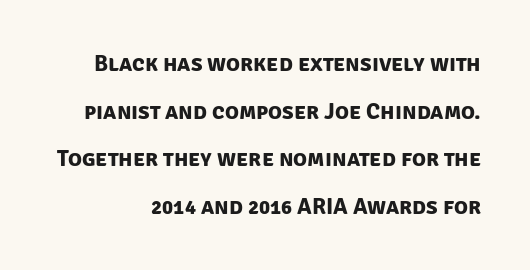
Here the glyphs are tracked normally, forming tight word shapes. How would I describe the line gaps? Wide and relaxed. Every letter is thick-stroked: bold, no question. Words float on clear page, feet unadorned.
